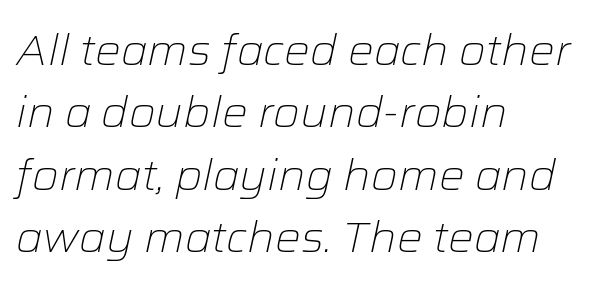
The image shows 43 px light type, italic (leaning right); set left-aligned, normal line spacing (1.45x), normal letter spacing, not underlined; low stroke contrast and a medium x-height.
